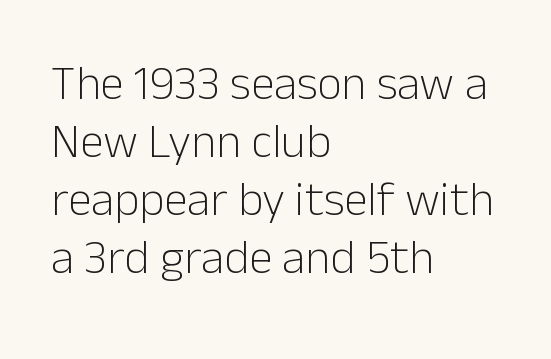
This is roman type, the default non-slanted kind. These lines are set flush left with a ragged right edge. You could not count columns in this text — the font is proportionally spaced. No feet cap the strokes, marking this as sans-serif type.
